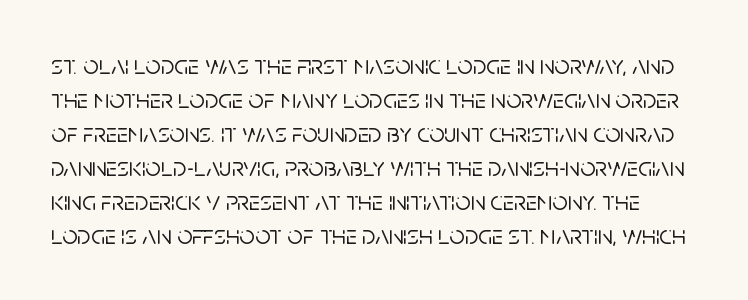
Horizontal bands of white between lines are of average thickness. Each word holds together tightly as a unit, with standard inter-letter gaps. The space beneath each line is pristine and unruled. Does the lettering tilt? It doesn't — this is upright.
